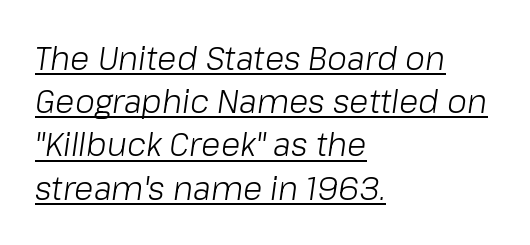
The image shows 32 px light type, italic (leaning right); set left-aligned, normal line spacing (1.35x), normal letter spacing, underlined; low stroke contrast and a medium x-height.
